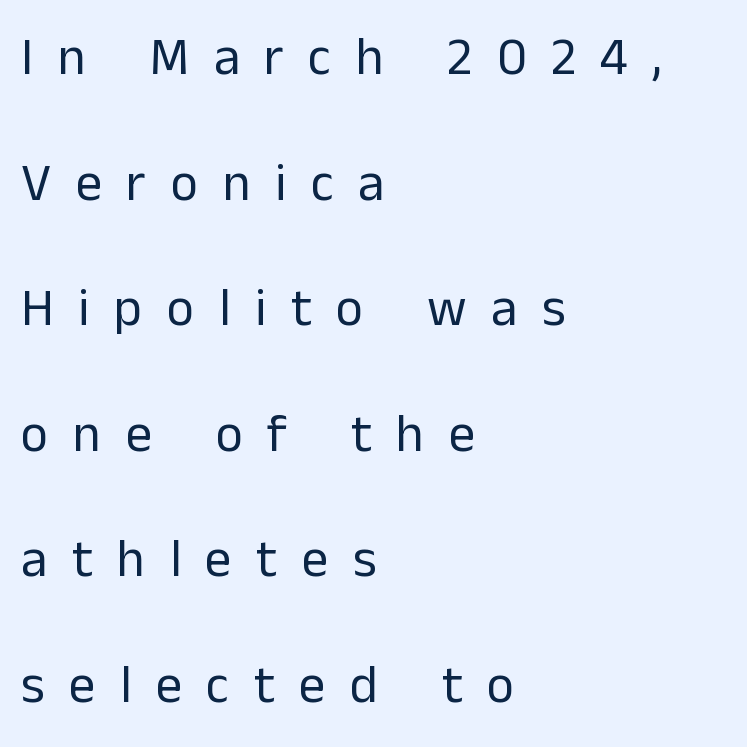
The image shows 53 px regular-weight sans-serif type, upright; set left-aligned, loose line spacing (2.37x), unusually wide letter spacing (+0.46 em), not underlined; low stroke contrast and a medium x-height.
